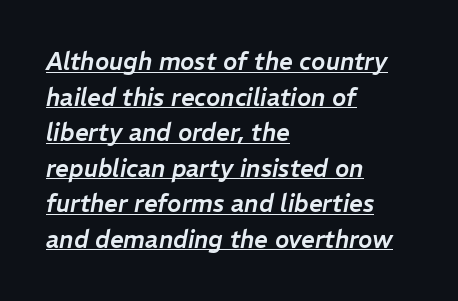
Q: Is the text italic (slanted)? A: Yes, it leans right by about 11 degrees.
Q: Is the text underlined? A: Yes.
Q: How is the paragraph aligned? A: Left-aligned.
Q: Is the spacing between letters normal or unusually wide? A: Normal.
Q: Is the spacing between lines tight, normal or loose? A: Normal.
